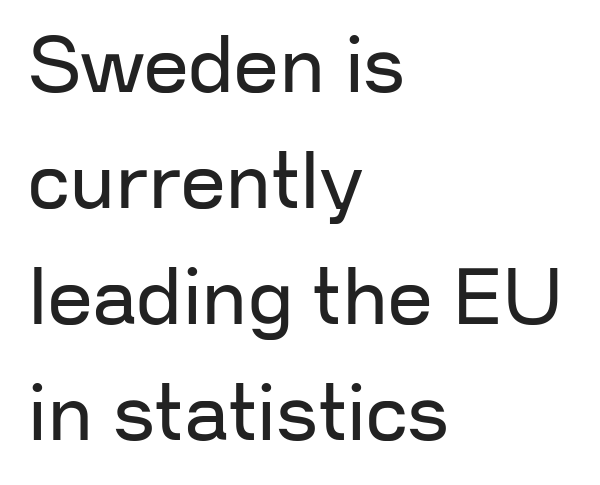
{"serif": "no", "italic": "no", "bold": "no", "weight": "regular", "width": "normal", "stroke_contrast": "low", "x_height": "medium", "monospaced": "no", "underline": "no", "align": "left", "line_spacing": "normal", "line_spacing_ratio": 1.47, "letter_spacing": "normal", "letter_spacing_em": 0.0, "glyph_px": 79}
